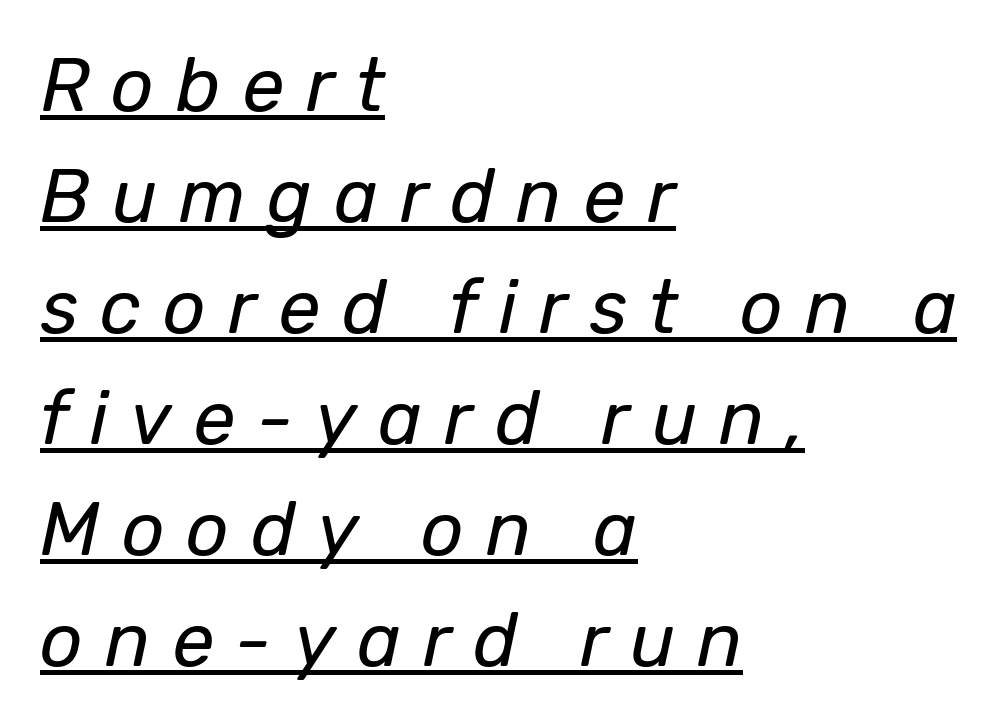
The strokes are not fattened; the text isn't bold. These lines sit exactly where default settings would place them. The gaps between neighbouring characters are conspicuously large. Would a proofreader flag this as italicized? Yes.
